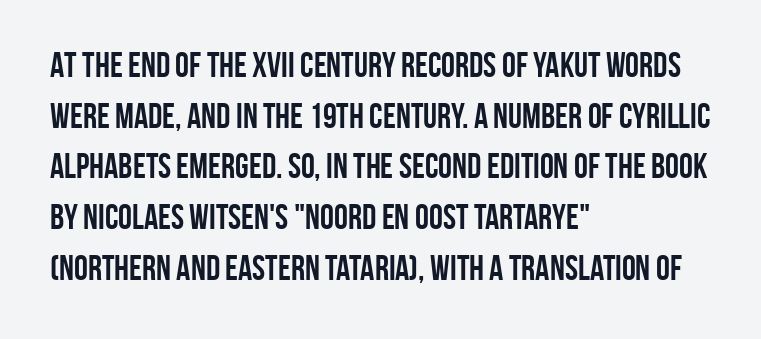
{"serif": "no", "italic": "no", "bold": "yes", "weight": "semibold", "width": "condensed", "stroke_contrast": "low", "x_height": "large", "monospaced": "no", "underline": "no", "align": "left", "line_spacing": "normal", "line_spacing_ratio": 1.45, "letter_spacing": "normal", "letter_spacing_em": 0.0, "glyph_px": 35}
